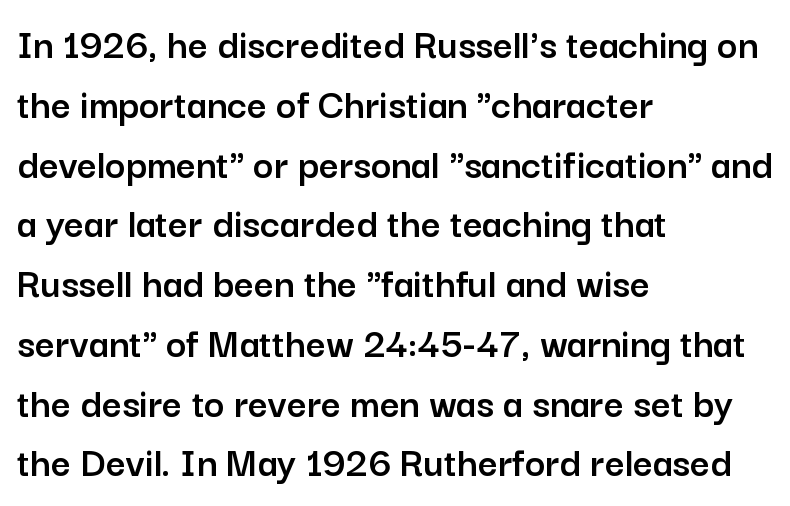
The face used here is rendered with its standard letterfit. The lines are quadded left. This block has exactly the height ordinary leading produces. Check the space under the baseline: it is left empty. A typesetter would mark this as roman, not italic.
